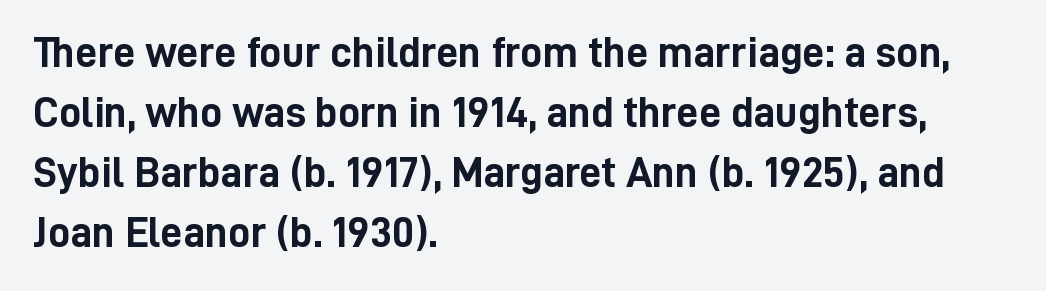
The image shows 44 px semibold, condensed sans-serif type, upright; set left-aligned, normal line spacing (1.36x), normal letter spacing, not underlined; low stroke contrast and a medium x-height.
